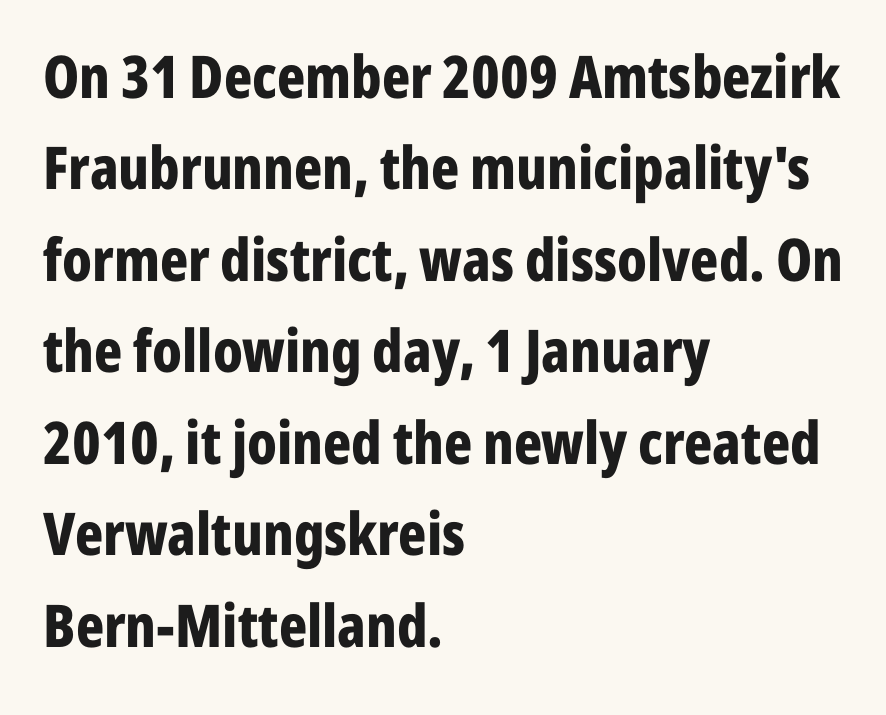
The passage shown is typed in a proportional face where columns would drift. Does the type have serifs? No, each stem ends abruptly. The passage shown has conventional tracking throughout. Each line starts at the same left margin while the right side varies.
